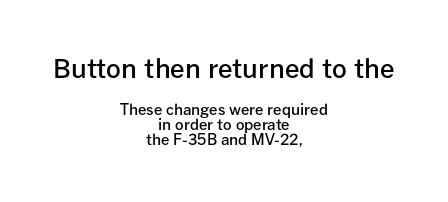
Q: Is the text bold? A: Semi-bold.
Q: Is the text italic (slanted)? A: No, it is upright.
Q: Is the text underlined? A: No.
Q: How is the paragraph aligned? A: Centered.
Q: Is the spacing between letters normal or unusually wide? A: Normal.
Q: Is the spacing between lines tight, normal or loose? A: Tight.
Q: Which block of text is set in a larger size, the first (top) or the second (bottom)? A: The first (top) one.
